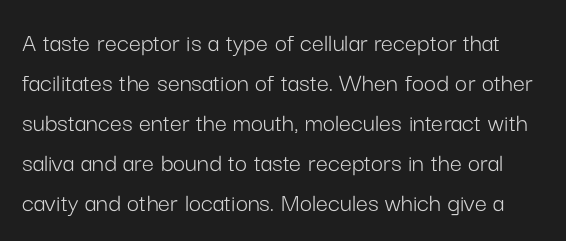
The image shows 27 px text type, upright; set normal line spacing (1.48x), normal letter spacing, not underlined.
